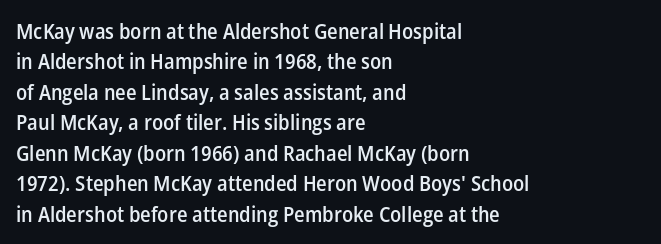
The image shows 21 px text type, upright; set left-aligned, normal line spacing (1.45x), normal letter spacing, not underlined.
